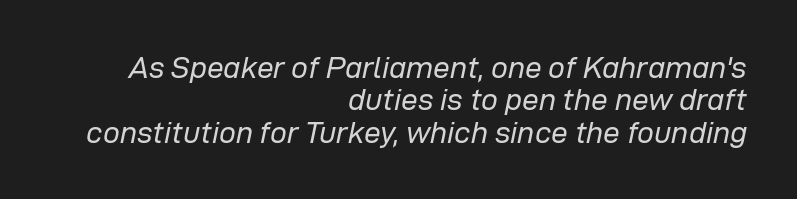
Q: Is the text bold? A: No.
Q: Is the text italic (slanted)? A: Yes, it leans right by about 12 degrees.
Q: Is the text underlined? A: No.
Q: How is the paragraph aligned? A: Right-aligned.
Q: Is the spacing between letters normal or unusually wide? A: Normal.
Q: Is the spacing between lines tight, normal or loose? A: Tight.
Q: Width (condensed, normal, or wide)? A: Normal.
Q: Stroke contrast? A: Low.
Q: x-height? A: Medium.
Q: Monospaced? A: No.
